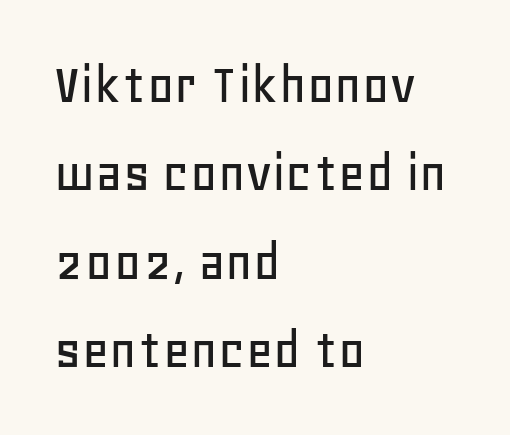
One glance says typical: line gaps are just what's usual. A typesetter would call this proportional, since set widths differ per character. Nope, not italic — everything's standing straight. Underline: absent. In terms of letterspacing, this is plain default setting.
